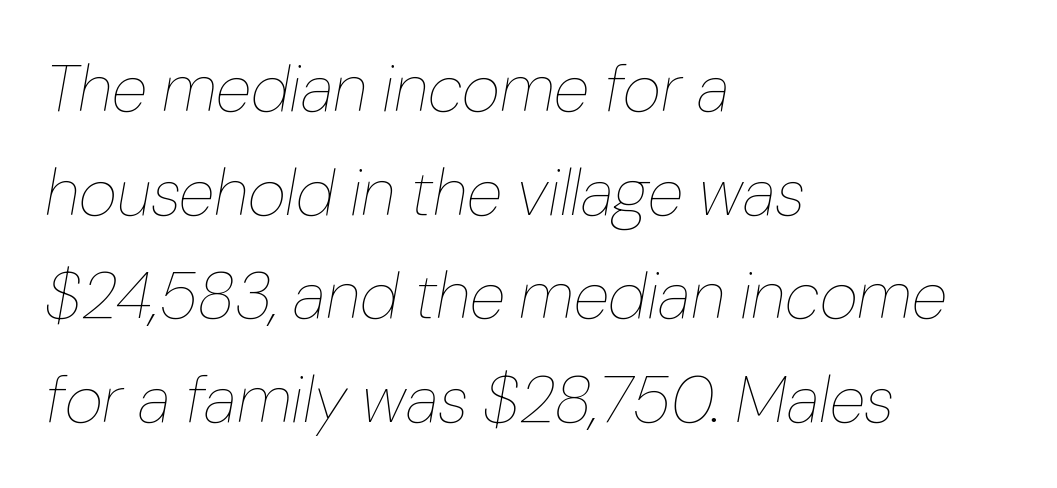
{"italic": "yes", "lean": "right", "slant_degrees": 10, "bold": "no", "weight": "thin", "width": "normal", "stroke_contrast": "low", "x_height": "medium", "monospaced": "no", "underline": "no", "align": "left", "line_spacing": "normal", "line_spacing_ratio": 1.57, "letter_spacing": "normal", "letter_spacing_em": 0.0, "glyph_px": 66}
